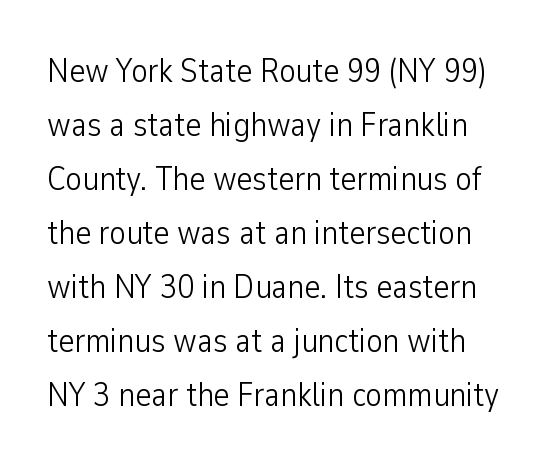
Q: Is the text bold? A: No.
Q: Is the text italic (slanted)? A: No, it is upright.
Q: Is the typeface a serif or a sans-serif typeface? A: Sans-serif.
Q: Is the text underlined? A: No.
Q: Is the spacing between letters normal or unusually wide? A: Normal.
Q: Is the spacing between lines tight, normal or loose? A: Normal.
Q: Width (condensed, normal, or wide)? A: Condensed.
Q: Stroke contrast? A: Low.
Q: x-height? A: Medium.
Q: Monospaced? A: No.
